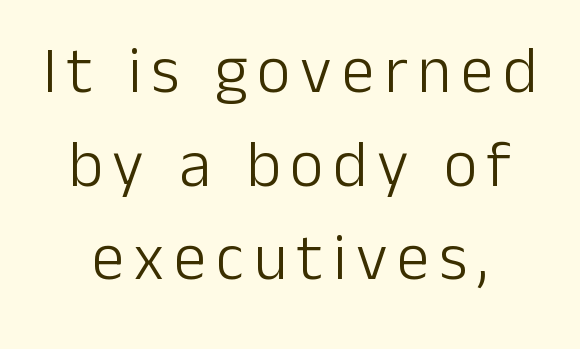
Q: Is the text bold? A: No.
Q: Is the text italic (slanted)? A: No, it is upright.
Q: Is the typeface a serif or a sans-serif typeface? A: Sans-serif.
Q: Is the text underlined? A: No.
Q: How is the paragraph aligned? A: Centered.
Q: Is the spacing between lines tight, normal or loose? A: Normal.
Q: Width (condensed, normal, or wide)? A: Normal.
Q: Stroke contrast? A: Low.
Q: x-height? A: Medium.
Q: Monospaced? A: No.
